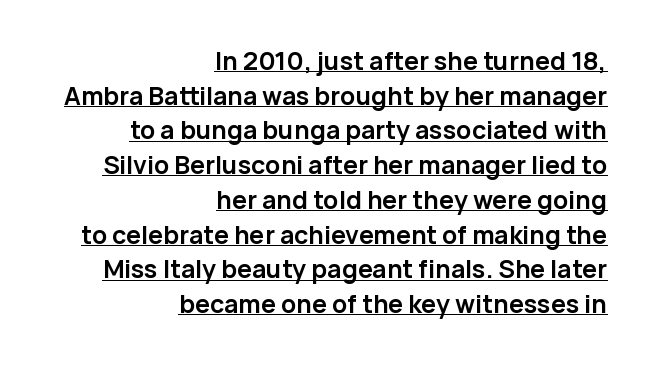
{"italic": "no", "bold": "yes", "underline": "yes", "align": "right", "line_spacing": "normal", "line_spacing_ratio": 1.39, "letter_spacing": "normal", "letter_spacing_em": 0.0, "glyph_px": 25}
